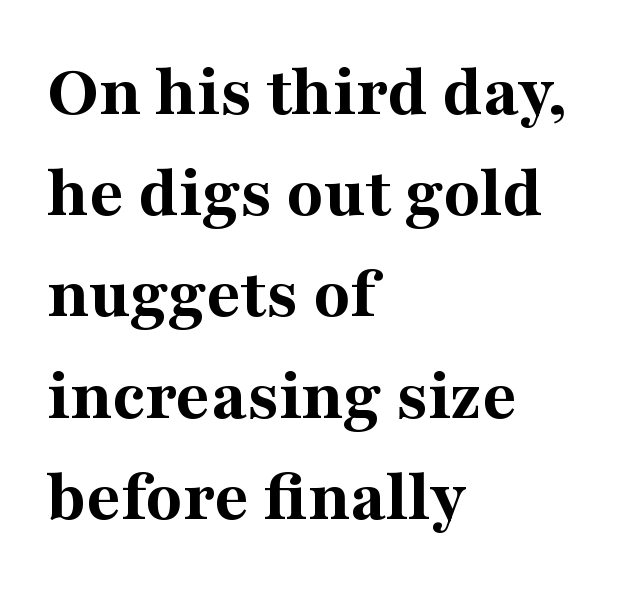
Q: Is the text bold? A: Yes.
Q: Is the text italic (slanted)? A: No, it is upright.
Q: Is the typeface a serif or a sans-serif typeface? A: Serif.
Q: Is the text underlined? A: No.
Q: How is the paragraph aligned? A: Left-aligned.
Q: Is the spacing between letters normal or unusually wide? A: Normal.
Q: Is the spacing between lines tight, normal or loose? A: Normal.
Q: Width (condensed, normal, or wide)? A: Normal.
Q: Stroke contrast? A: Medium.
Q: x-height? A: Medium.
Q: Monospaced? A: No.
